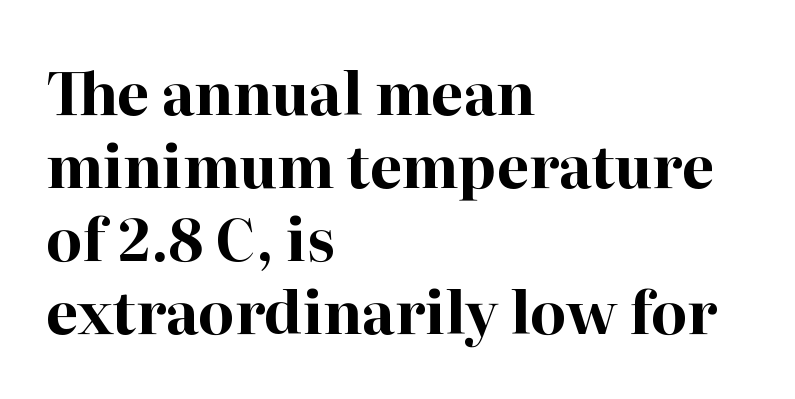
The image shows 58 px bold serif type, upright; set left-aligned, normal line spacing (1.26x), normal letter spacing, not underlined; high stroke contrast and a medium x-height.
